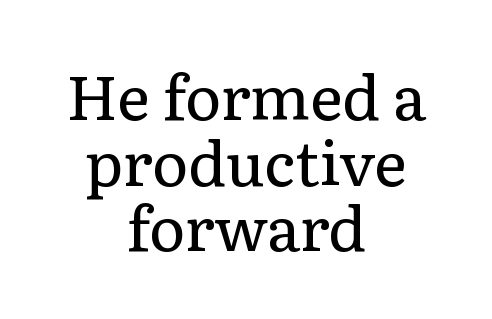
{"serif": "yes", "italic": "no", "bold": "no", "weight": "regular", "width": "normal", "stroke_contrast": "low", "x_height": "medium", "monospaced": "no", "underline": "no", "align": "center", "line_spacing": "tight", "line_spacing_ratio": 1.06, "letter_spacing": "normal", "letter_spacing_em": 0.0, "glyph_px": 62}
